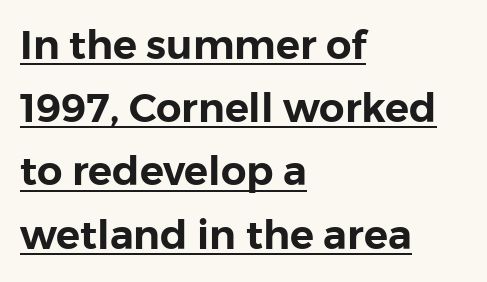
The image shows 40 px sans-serif type, upright; set left-aligned, normal line spacing (1.58x), normal letter spacing, underlined; low stroke contrast and a medium x-height.
